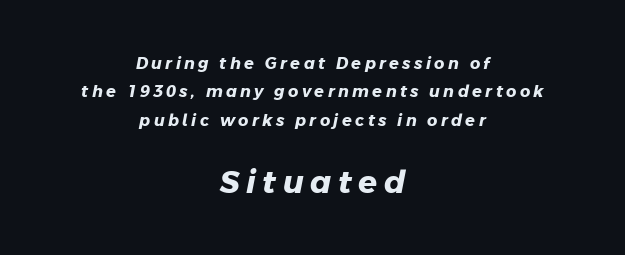
The image shows 31 px heavy sans-serif type; set centered, line spacing 1.78x, unusually wide letter spacing (+0.21 em), not underlined; the second (bottom) block is 1.94x larger; low stroke contrast and a medium x-height.
